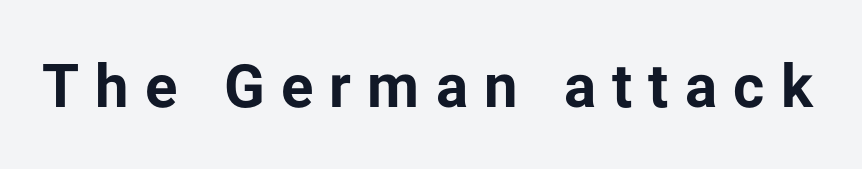
The image shows 60 px bold sans-serif type, upright; set unusually wide letter spacing (+0.27 em), not underlined; low stroke contrast and a medium x-height.
